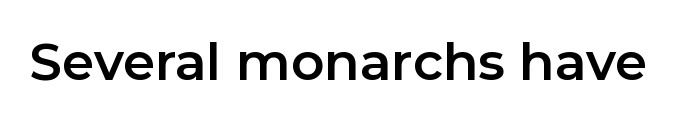
Q: Is the text italic (slanted)? A: No, it is upright.
Q: Is the typeface a serif or a sans-serif typeface? A: Sans-serif.
Q: Is the text underlined? A: No.
Q: Is the spacing between letters normal or unusually wide? A: Normal.
Q: Width (condensed, normal, or wide)? A: Normal.
Q: Stroke contrast? A: Low.
Q: x-height? A: Medium.
Q: Monospaced? A: No.
